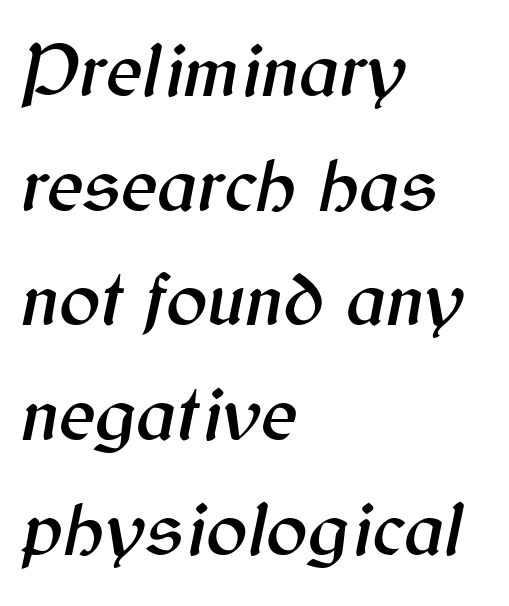
{"italic": "yes", "lean": "right", "slant_degrees": 12, "width": "normal", "stroke_contrast": "medium", "x_height": "medium", "monospaced": "no", "underline": "no", "align": "left", "line_spacing": "normal", "line_spacing_ratio": 1.49, "letter_spacing": "normal", "letter_spacing_em": 0.0, "glyph_px": 77}
